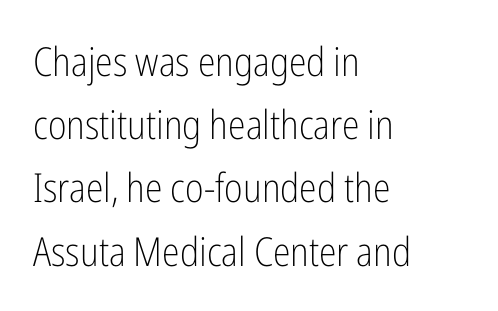
{"serif": "no", "italic": "no", "bold": "no", "weight": "light", "width": "condensed", "stroke_contrast": "low", "x_height": "medium", "monospaced": "no", "underline": "no", "align": "left", "line_spacing": "normal", "line_spacing_ratio": 1.58, "letter_spacing": "normal", "letter_spacing_em": 0.0, "glyph_px": 40}
